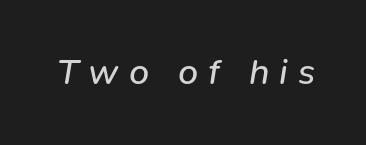
Q: Is the text bold? A: No.
Q: Is the text italic (slanted)? A: Yes, it leans right by about 9 degrees.
Q: Is the text underlined? A: No.
Q: Is the spacing between letters normal or unusually wide? A: Unusually wide.
Q: Width (condensed, normal, or wide)? A: Normal.
Q: Stroke contrast? A: Low.
Q: x-height? A: Medium.
Q: Monospaced? A: No.
